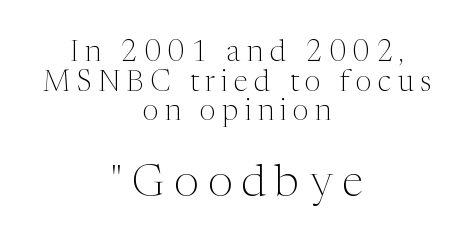
Q: Is the text bold? A: No.
Q: Is the text italic (slanted)? A: No, it is upright.
Q: Is the typeface a serif or a sans-serif typeface? A: Serif.
Q: Is the text underlined? A: No.
Q: How is the paragraph aligned? A: Centered.
Q: Is the spacing between letters normal or unusually wide? A: Unusually wide.
Q: Is the spacing between lines tight, normal or loose? A: Tight.
Q: Which block of text is set in a larger size, the first (top) or the second (bottom)? A: The second (bottom) one.
Q: Width (condensed, normal, or wide)? A: Normal.
Q: Stroke contrast? A: Medium.
Q: x-height? A: Medium.
Q: Monospaced? A: No.
